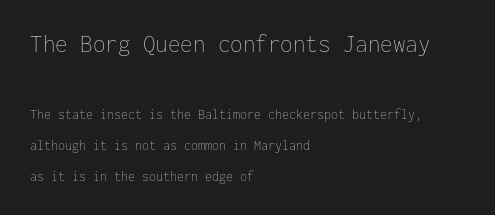
Q: Is the text bold? A: No.
Q: Is the text italic (slanted)? A: No, it is upright.
Q: Is the text underlined? A: No.
Q: How is the paragraph aligned? A: Left-aligned.
Q: Is the spacing between letters normal or unusually wide? A: Normal.
Q: Is the spacing between lines tight, normal or loose? A: Loose.
Q: Which block of text is set in a larger size, the first (top) or the second (bottom)? A: The first (top) one.
